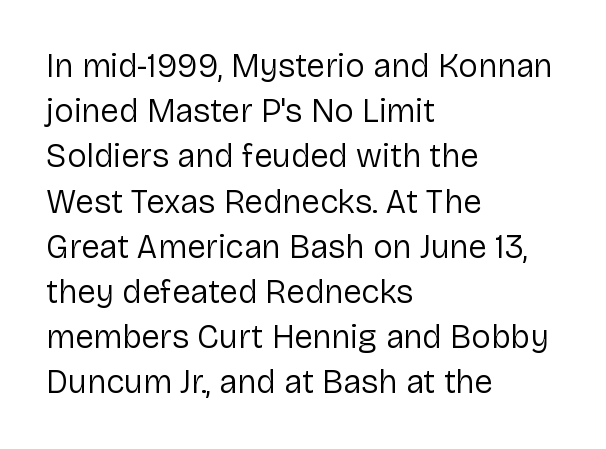
The image shows 33 px regular-weight sans-serif type, upright; set left-aligned, normal line spacing (1.37x), normal letter spacing, not underlined; low stroke contrast and a medium x-height.
